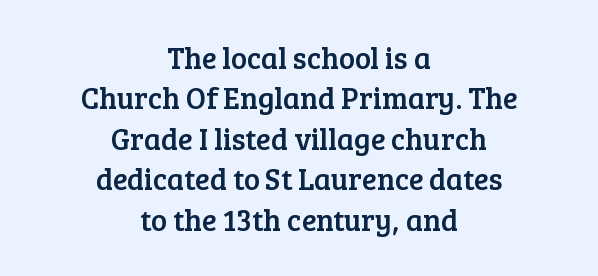
The image shows 30 px serif type, upright; set centered, normal line spacing (1.35x), normal letter spacing, not underlined; low stroke contrast and a medium x-height.
